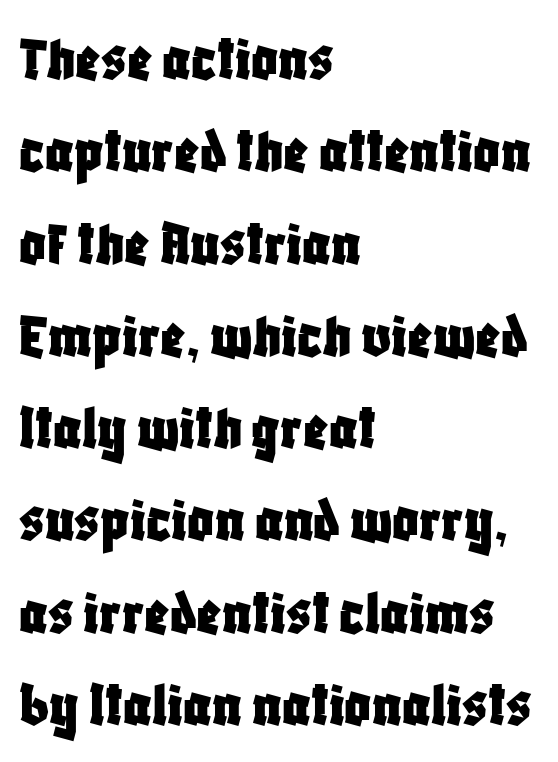
The rendering anchors every line to the left-hand side. To sum up the face: it is a sans, with no serifs. The gap between lines stays unmarked. The face used here is proportionally spaced, like ordinary book or web type.
